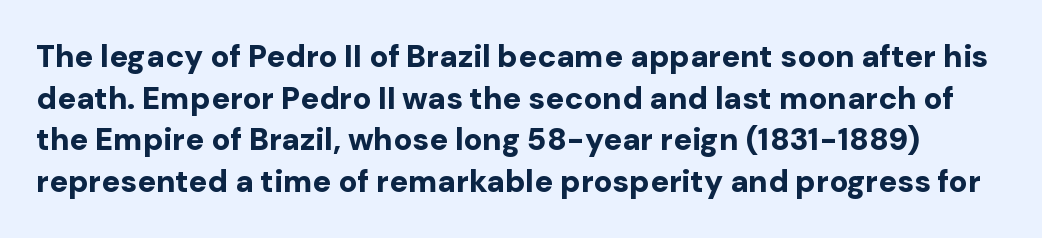
{"serif": "no", "italic": "no", "bold": "yes", "weight": "bold", "width": "normal", "stroke_contrast": "low", "x_height": "medium", "monospaced": "no", "underline": "no", "line_spacing": "normal", "line_spacing_ratio": 1.34, "letter_spacing": "normal", "letter_spacing_em": 0.0, "glyph_px": 31}
